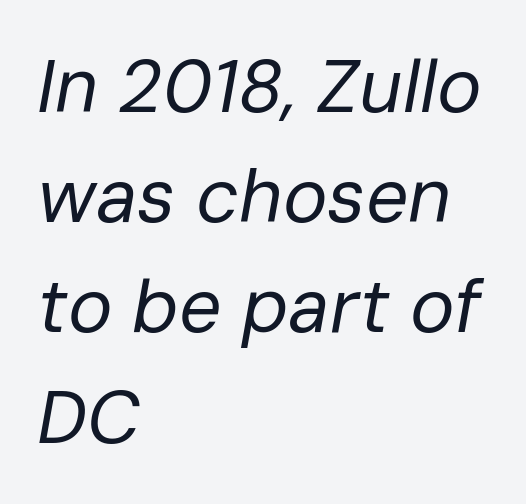
{"italic": "yes", "lean": "right", "slant_degrees": 10, "bold": "no", "weight": "regular", "width": "normal", "stroke_contrast": "low", "x_height": "medium", "monospaced": "no", "underline": "no", "align": "left", "line_spacing": "normal", "line_spacing_ratio": 1.47, "letter_spacing": "normal", "letter_spacing_em": 0.0, "glyph_px": 75}
